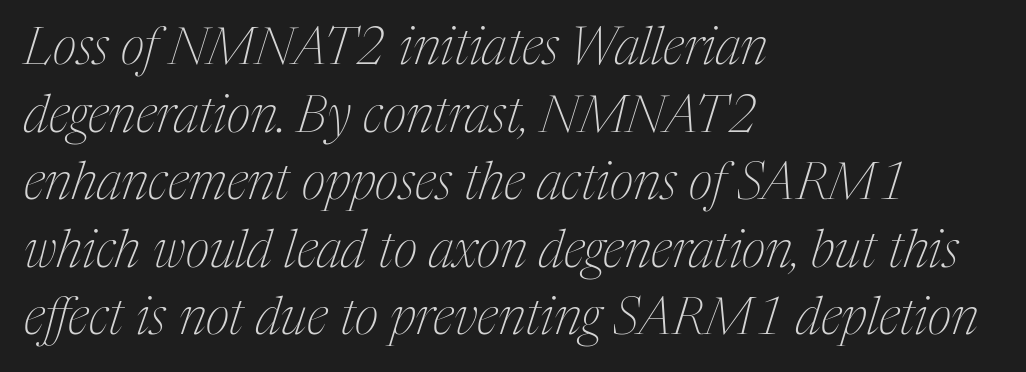
The image shows 52 px thin, condensed serif type, italic (leaning right); set left-aligned, normal line spacing (1.3x), normal letter spacing, not underlined; medium stroke contrast and a medium x-height.
